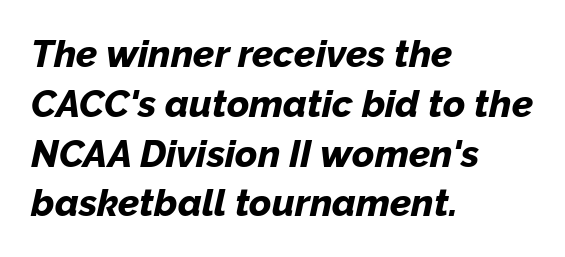
The image shows 38 px bold type, italic (leaning right); set left-aligned, normal line spacing (1.31x), normal letter spacing, not underlined; low stroke contrast and a medium x-height.
